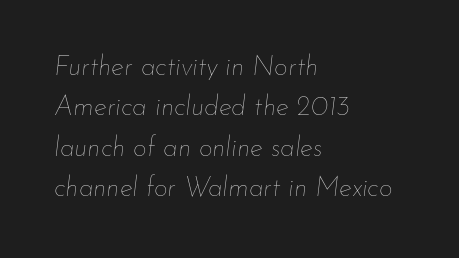
The image shows 27 px text type, italic (leaning right); set left-aligned, normal line spacing (1.5x), normal letter spacing, not underlined.
